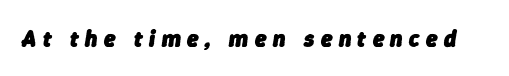
Q: Is the text bold? A: Yes.
Q: Is the text italic (slanted)? A: Yes, it leans right by about 9 degrees.
Q: Is the text underlined? A: No.
Q: Is the spacing between letters normal or unusually wide? A: Unusually wide.
